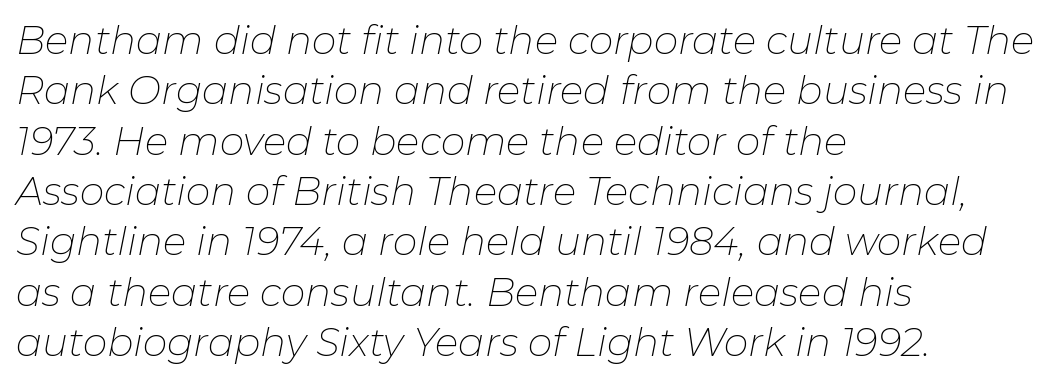
The image shows 39 px thin type, italic (leaning right); set left-aligned, normal line spacing (1.29x), normal letter spacing, not underlined; low stroke contrast and a medium x-height.
